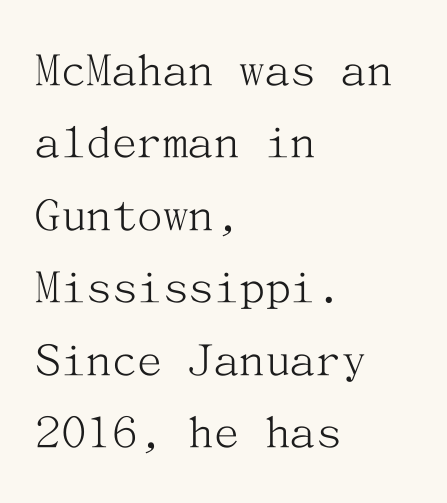
A student would call this left alignment; a typographer would say flush left, rag right. The passage shown is not underscored anywhere. In terms of leading, this rendering sits right in the middle. The letterforms sit shoulder to shoulder at normal distance. Posture: straight, roman, zero tilt.
